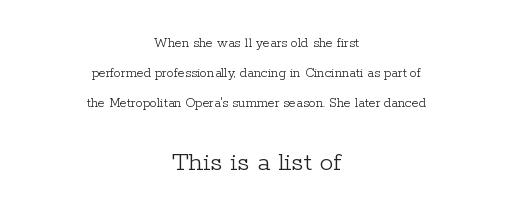
Which of the two is more prominent by size? The second, at the bottom. Upright lettering throughout. Neither beginnings nor endings align; midpoints do. Typographically, this falls in the serif category. Loosely led — the rows are spread out. A quiet, ordinary-to-light weight characterises the typeface.
